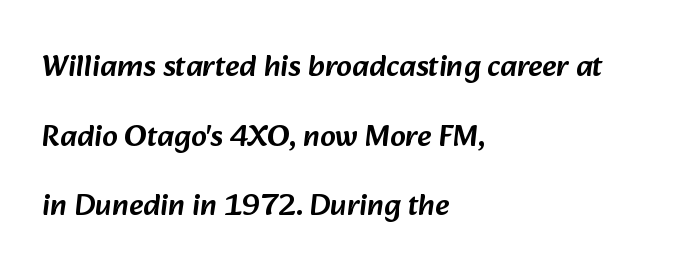
The image shows 31 px sans-serif type; set left-aligned, loose line spacing (2.25x), normal letter spacing, not underlined; low stroke contrast and a medium x-height.
